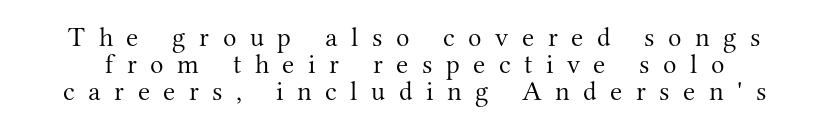
The image shows 28 px light serif type, upright; set tight line spacing (0.97x), unusually wide letter spacing (+0.48 em), not underlined; medium stroke contrast and a small x-height.
